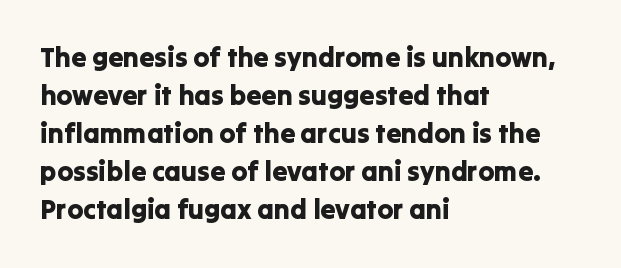
Every stem runs plumb, perpendicular to the baseline. No extra tracking has been applied to these lines. Students, observe: this is what conventionally led text looks like. The rendering anchors every line to the left-hand side. Just letters on the line, the space beneath them empty.
